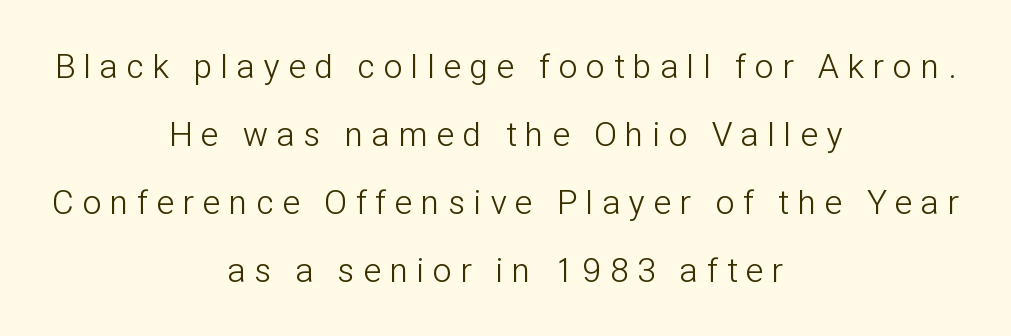
Has an underline been added? It has not. Grotesque or geometric, the face here clearly has no serifs. Character widths vary here, with narrow letters taking less room than wide ones. The face used here is rendered with a markedly widened letterfit. The font is comparable to plain body text, perhaps lighter. Centered paragraph, ragged on both sides.
